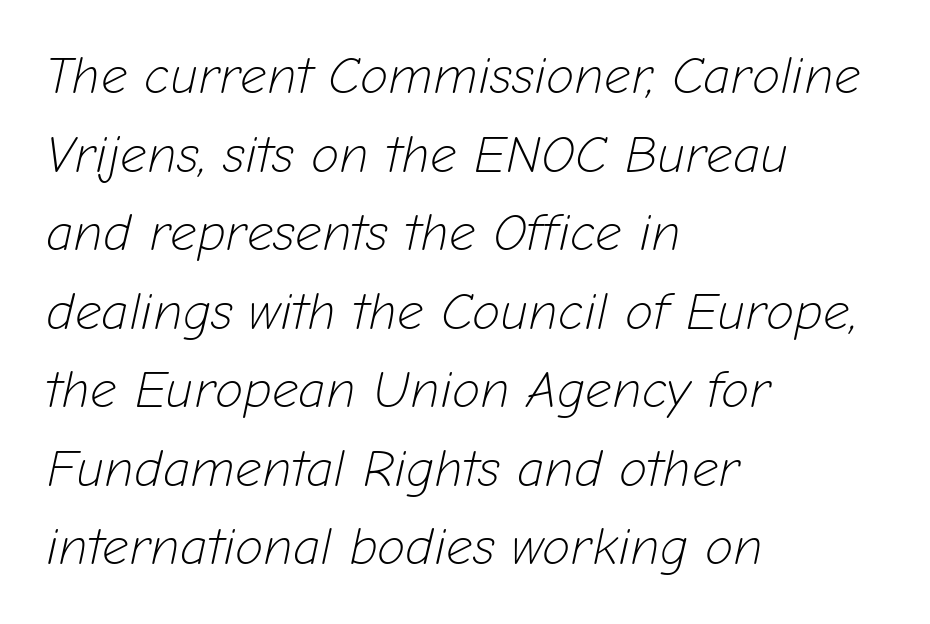
Notice how the stems are inclined rather than vertical — that's the hallmark of italics. Letters rest on an invisible, unmarked baseline. Weight: not bold — regular or lighter. The type is set solid horizontally, with unmodified tracking. Here the designer chose a conventional face with non-uniform glyph widths. These lines are set flush left with a ragged right edge.
